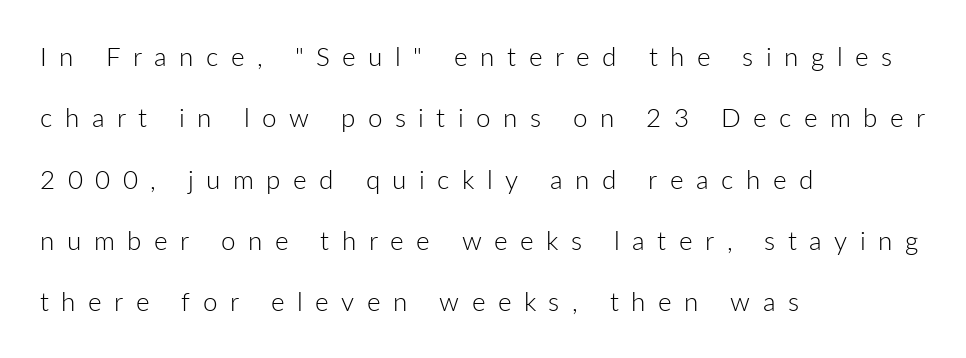
Q: Is the text bold? A: No.
Q: Is the text italic (slanted)? A: No, it is upright.
Q: Is the text underlined? A: No.
Q: How is the paragraph aligned? A: Left-aligned.
Q: Is the spacing between letters normal or unusually wide? A: Unusually wide.
Q: Is the spacing between lines tight, normal or loose? A: Loose.
